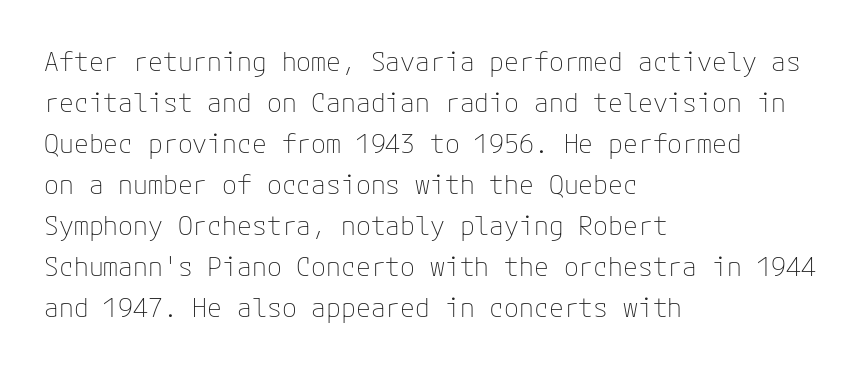
On a weight scale, this lands at 450 or below. The passage shown has conventional tracking throughout. A normal amount of white space separates one row of letters from the next. The rag falls on the right side of this text block.
